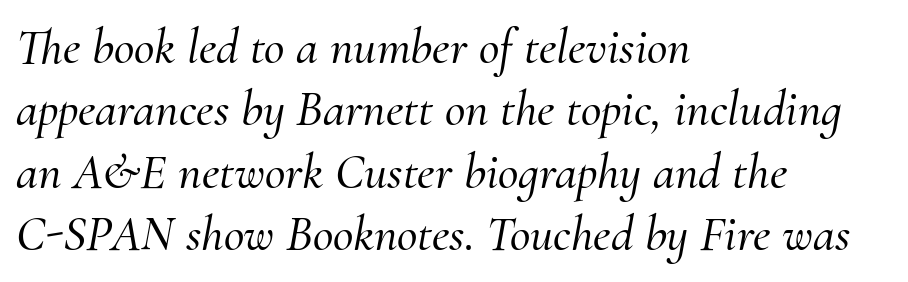
The image shows 50 px serif type, italic (leaning right); set left-aligned, normal line spacing (1.25x), normal letter spacing, not underlined; medium stroke contrast and a small x-height.
